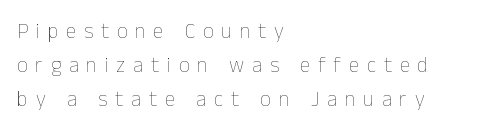
The passage is arranged the way most books set body copy — flush left. One glance says typical: line gaps are just what's usual. Vertical strokes here are truly vertical. What stands out about the letter spacing? Its width — letters are far apart.
